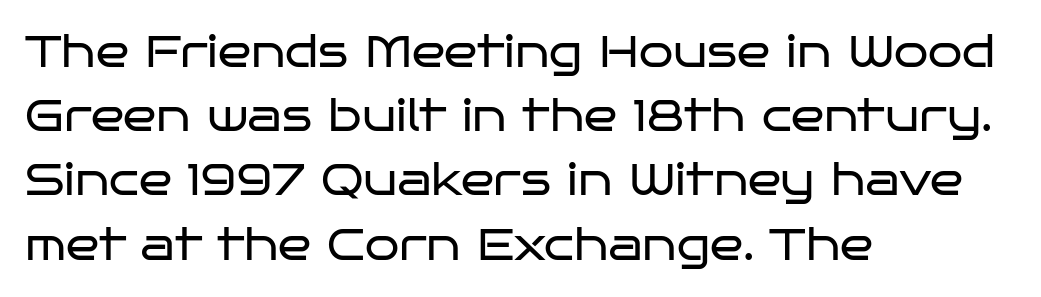
{"serif": "no", "italic": "no", "bold": "no", "weight": "regular", "width": "wide", "stroke_contrast": "low", "x_height": "large", "monospaced": "no", "underline": "no", "align": "left", "line_spacing": "normal", "line_spacing_ratio": 1.46, "letter_spacing": "normal", "letter_spacing_em": 0.0, "glyph_px": 44}
